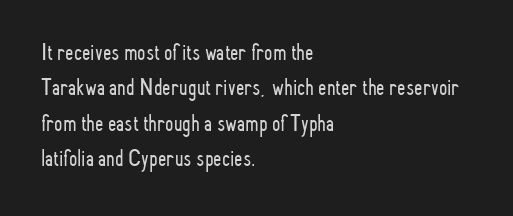
Tracking value appears to be zero — textbook default spacing. Posture: straight, roman, zero tilt. Leftover space on each line is placed entirely after the last word. This is not heavy type; no bold has been used.
